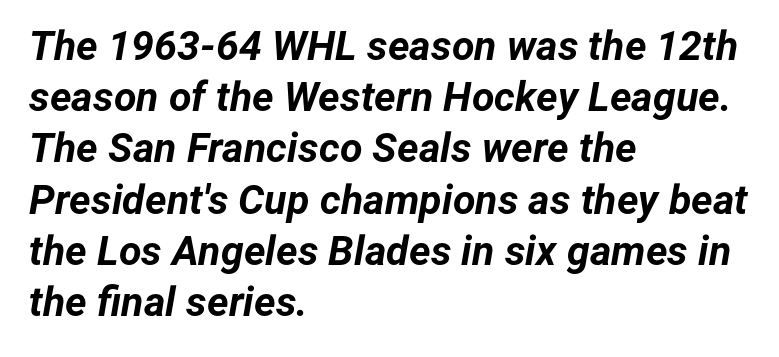
The image shows 41 px bold type, italic (leaning right); set left-aligned, normal line spacing (1.25x), normal letter spacing, not underlined; low stroke contrast and a medium x-height.
